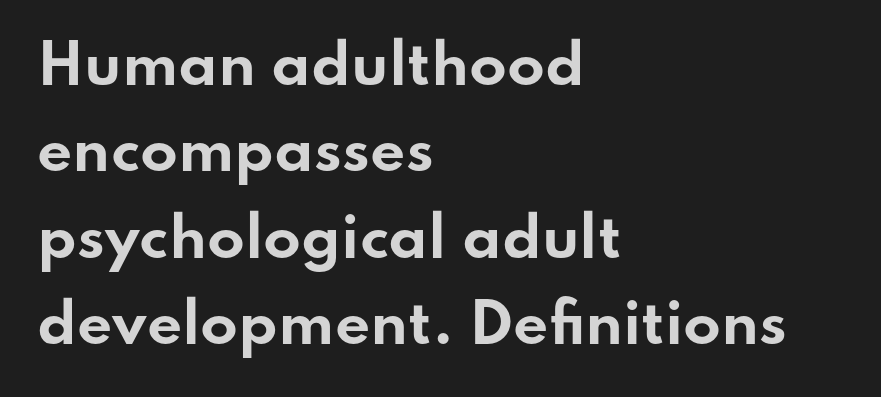
Q: Is the text bold? A: Yes.
Q: Is the text italic (slanted)? A: No, it is upright.
Q: Is the typeface a serif or a sans-serif typeface? A: Sans-serif.
Q: Is the text underlined? A: No.
Q: How is the paragraph aligned? A: Left-aligned.
Q: Is the spacing between letters normal or unusually wide? A: Normal.
Q: Is the spacing between lines tight, normal or loose? A: Normal.
Q: Width (condensed, normal, or wide)? A: Wide.
Q: Stroke contrast? A: Low.
Q: x-height? A: Small.
Q: Monospaced? A: No.
